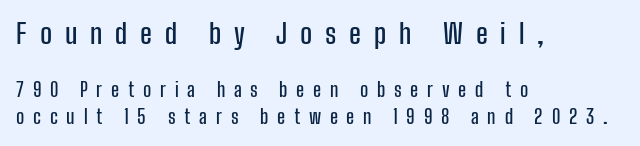
{"serif": "no", "italic": "no", "width": "condensed", "stroke_contrast": "low", "x_height": "medium", "monospaced": "no", "underline": "no", "align": "left", "line_spacing": "normal", "line_spacing_ratio": 1.42, "letter_spacing": "wide", "letter_spacing_em": 0.46, "larger_block": "first", "size_ratio": 1.47, "glyph_px": 28}
